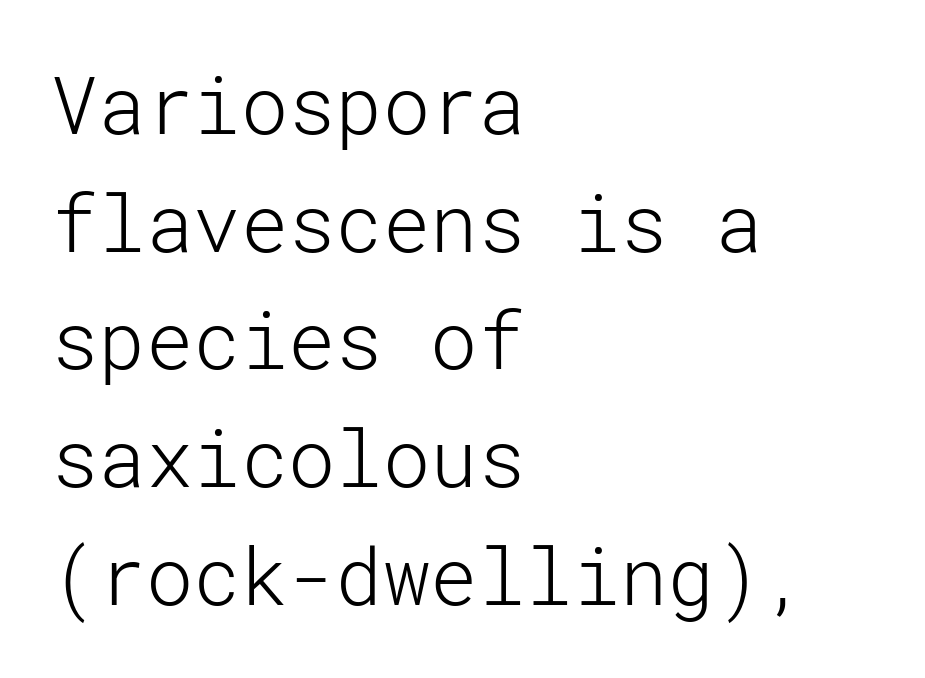
The image shows 79 px light sans-serif type, upright; set left-aligned, normal line spacing (1.49x), normal letter spacing, not underlined; low stroke contrast and a medium x-height.
